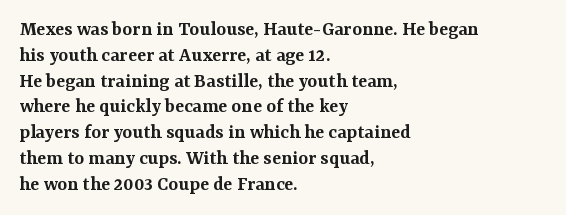
Q: Is the text bold? A: Semi-bold.
Q: Is the text italic (slanted)? A: No, it is upright.
Q: Is the text underlined? A: No.
Q: How is the paragraph aligned? A: Left-aligned.
Q: Is the spacing between letters normal or unusually wide? A: Normal.
